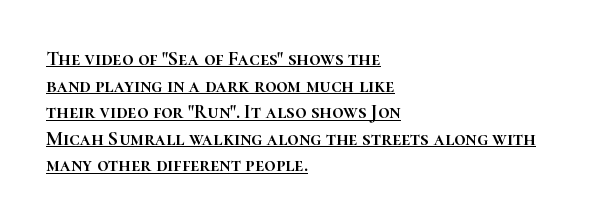
Q: Is the text italic (slanted)? A: No, it is upright.
Q: Is the text underlined? A: Yes.
Q: How is the paragraph aligned? A: Left-aligned.
Q: Is the spacing between letters normal or unusually wide? A: Normal.
Q: Is the spacing between lines tight, normal or loose? A: Normal.
